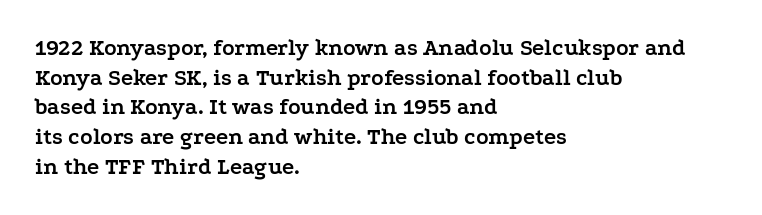
Q: Is the text bold? A: Yes.
Q: Is the text italic (slanted)? A: No, it is upright.
Q: Is the text underlined? A: No.
Q: How is the paragraph aligned? A: Left-aligned.
Q: Is the spacing between letters normal or unusually wide? A: Normal.
Q: Is the spacing between lines tight, normal or loose? A: Normal.
